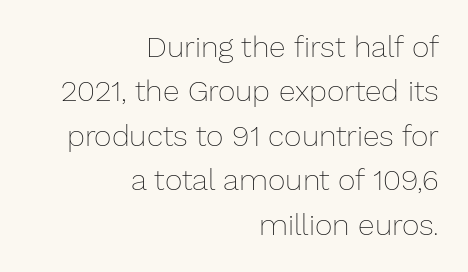
The image shows 30 px thin type, upright; set right-aligned, normal line spacing (1.48x), normal letter spacing, not underlined; low stroke contrast and a medium x-height.
